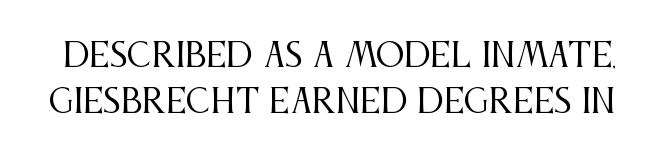
{"serif": "yes", "italic": "no", "bold": "no", "weight": "regular", "width": "condensed", "stroke_contrast": "medium", "x_height": "large", "monospaced": "no", "underline": "no", "line_spacing": "normal", "line_spacing_ratio": 1.43, "letter_spacing": "normal", "letter_spacing_em": 0.0, "glyph_px": 32}
